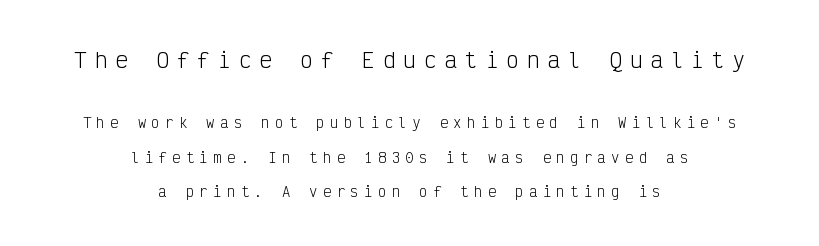
The image shows 21 px text type, upright; set centered, loose line spacing (2.46x), unusually wide letter spacing (+0.38 em), not underlined; the first (top) block is 1.5x larger.
